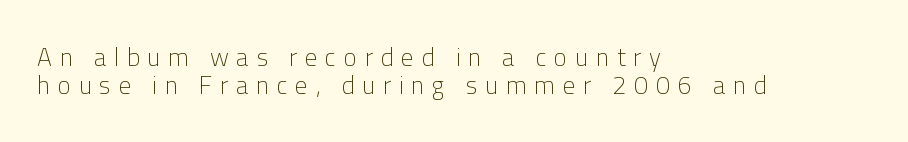
Q: Is the text bold? A: No.
Q: Is the text italic (slanted)? A: No, it is upright.
Q: Is the text underlined? A: No.
Q: How is the paragraph aligned? A: Left-aligned.
Q: Is the spacing between letters normal or unusually wide? A: Unusually wide.
Q: Is the spacing between lines tight, normal or loose? A: Tight.
